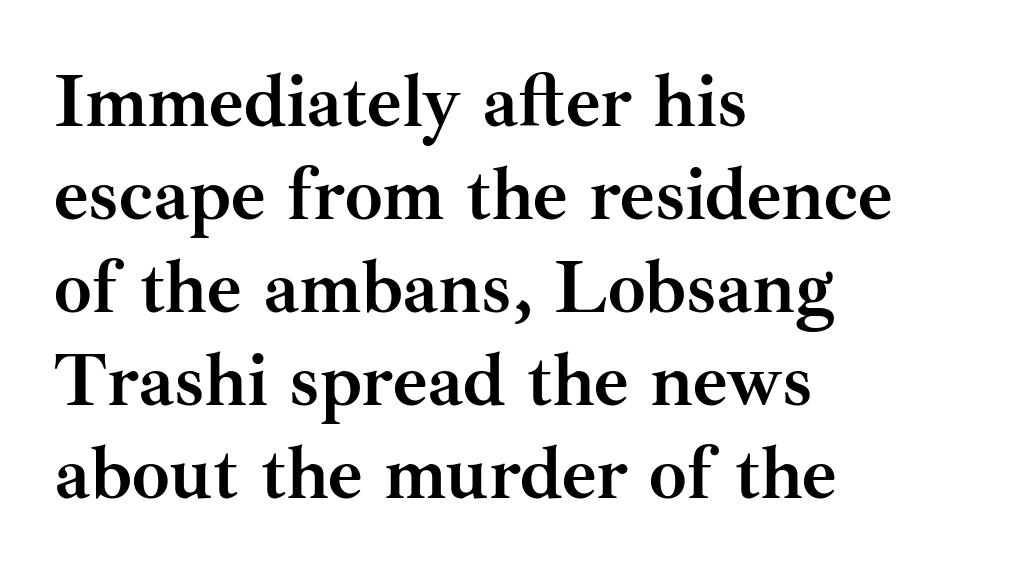
Students, this is bold: see how much ink each stroke carries. The designer went with a serif here, giving each stem small feet. The horizontal fit of the characters is conventional and even. Layout note: lines flush left. Is there any slant? The stems are plumb.
